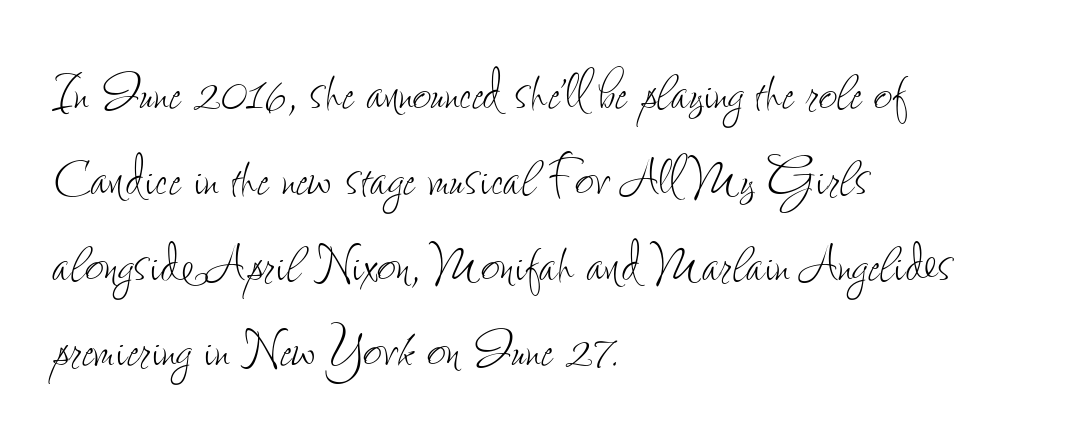
Horizontally, the lines are justified to the leading edge only. The letters look calm and open, with moderate or lighter stems. These lines keep a tight, regular rhythm from letter to letter. Nobody drew a line under any word here. Varying glyph widths throughout — classic text-font behaviour. Horizontal bands of white between lines are of average thickness.
